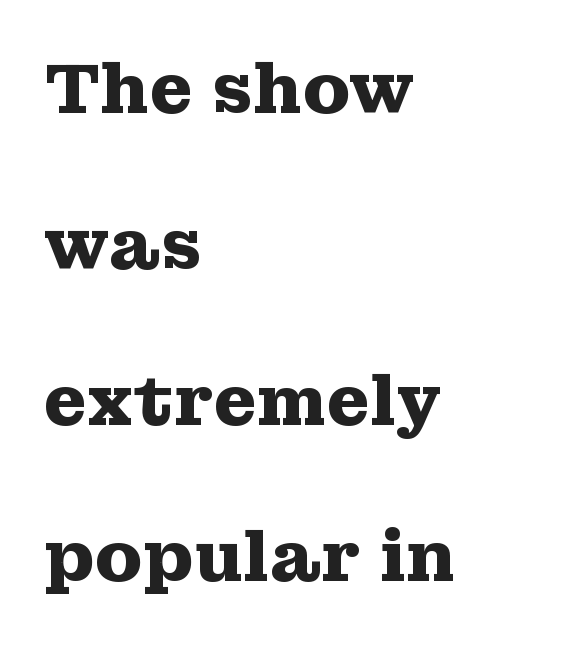
The passage shown is typed in a proportional face where columns would drift. Regarding serifs, this sample has them. Only glyphs here, with clear space below each row. Honestly, the letter spacing is just normal — you wouldn't notice it. Chunky letters — that's bold for sure.
